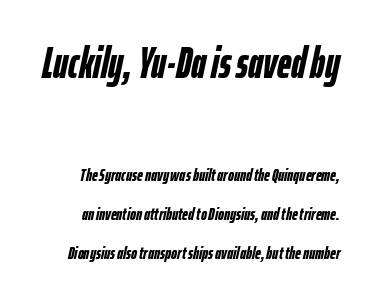
Q: Is the text bold? A: Yes.
Q: Is the text italic (slanted)? A: Yes, it leans right by about 12 degrees.
Q: Is the text underlined? A: No.
Q: How is the paragraph aligned? A: Right-aligned.
Q: Is the spacing between letters normal or unusually wide? A: Normal.
Q: Is the spacing between lines tight, normal or loose? A: Loose.
Q: Which block of text is set in a larger size, the first (top) or the second (bottom)? A: The first (top) one.
Q: Width (condensed, normal, or wide)? A: Condensed.
Q: Stroke contrast? A: Low.
Q: x-height? A: Medium.
Q: Monospaced? A: No.
